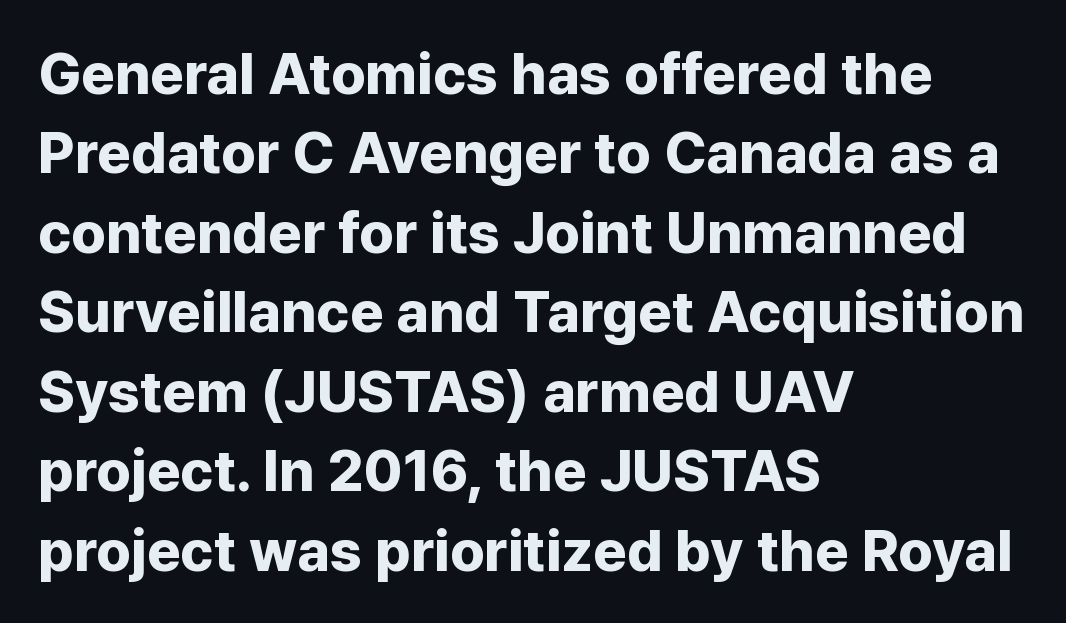
The image shows 58 px bold sans-serif type, upright; set left-aligned, normal line spacing (1.37x), normal letter spacing, not underlined; low stroke contrast and a medium x-height.
